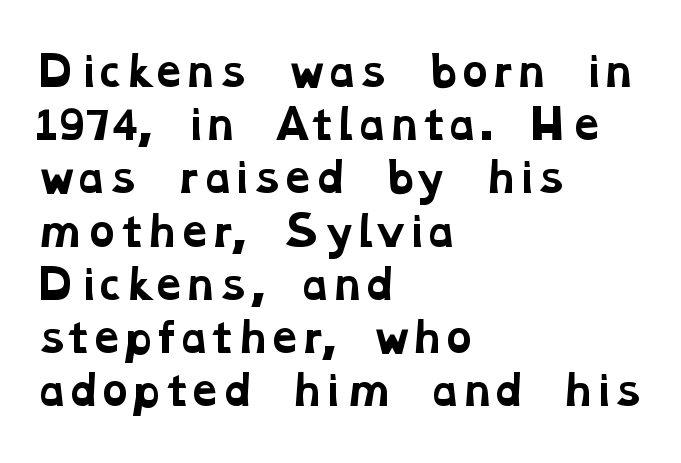
The image shows 40 px bold, wide serif type; set left-aligned, normal line spacing (1.33x), normal letter spacing, not underlined; low stroke contrast and a medium x-height.
